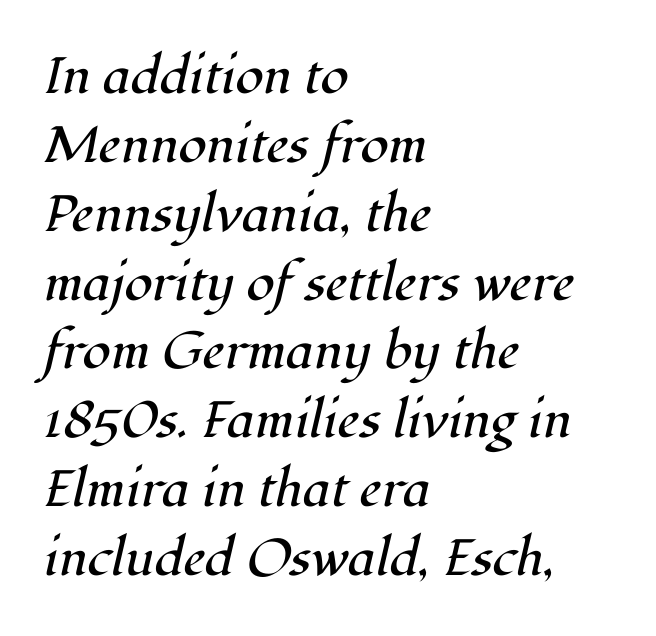
This rendering features lettering with no underline. Weight: in the light-to-regular range. The designer left line spacing at the default. The typography opts for an oblique posture over an upright one. No extra tracking has been applied to these lines.
